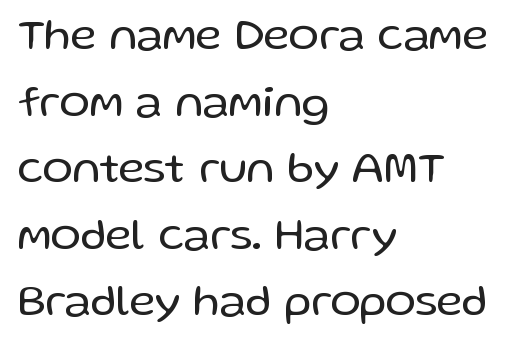
The image shows 45 px regular-weight sans-serif type, upright; set left-aligned, normal line spacing (1.48x), normal letter spacing, not underlined; low stroke contrast and a medium x-height.
